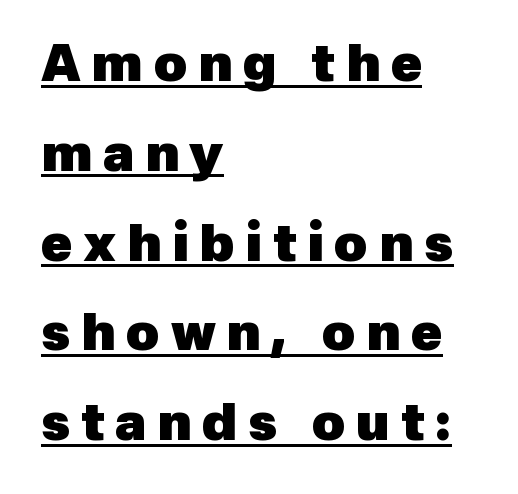
Q: Is the text bold? A: Yes.
Q: Is the typeface a serif or a sans-serif typeface? A: Sans-serif.
Q: Is the text underlined? A: Yes.
Q: How is the paragraph aligned? A: Left-aligned.
Q: Is the spacing between letters normal or unusually wide? A: Unusually wide.
Q: Width (condensed, normal, or wide)? A: Normal.
Q: x-height? A: Medium.
Q: Monospaced? A: No.
